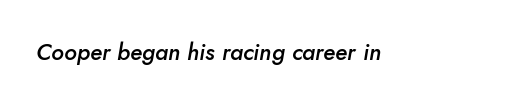
Each word holds together tightly as a unit, with standard inter-letter gaps. The sample has been set in demibold, a notch under bold. Check under the words: just untouched page. Quick note: italic.
